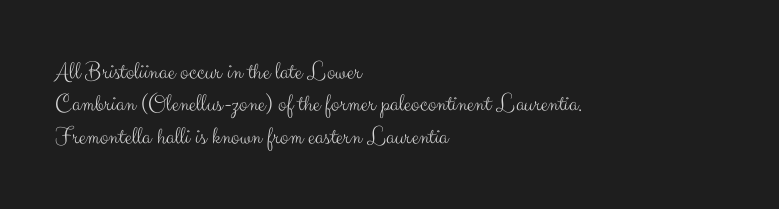
The words here are not underlined. Whoever set this chose a conventional vertical rhythm. Honestly, the letter spacing is just normal — you wouldn't notice it. Compared with a centered layout, this one pins lines to the left instead. The weight tops out at a normal text grade.
